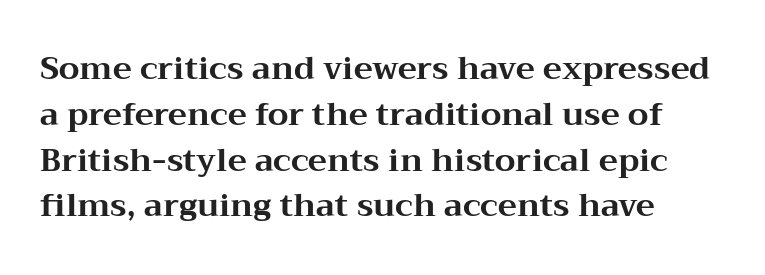
The image shows 32 px bold, wide serif type, upright; set left-aligned, normal line spacing (1.43x), normal letter spacing, not underlined; medium stroke contrast and a medium x-height.
